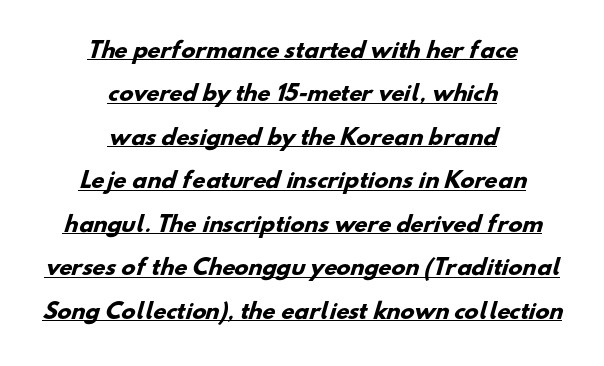
Q: Is the text bold? A: Yes.
Q: Is the text underlined? A: Yes.
Q: How is the paragraph aligned? A: Centered.
Q: Is the spacing between letters normal or unusually wide? A: Normal.
Q: Is the spacing between lines tight, normal or loose? A: Loose.
